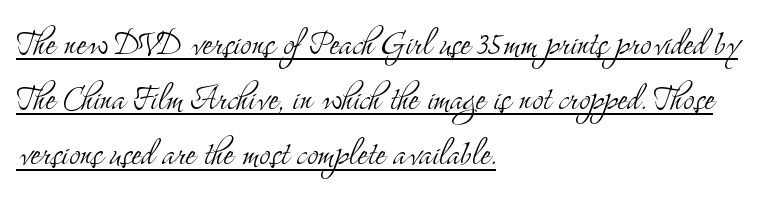
The image shows 42 px light, condensed serif type; set left-aligned, normal line spacing (1.31x), normal letter spacing, underlined; medium stroke contrast and a small x-height.
